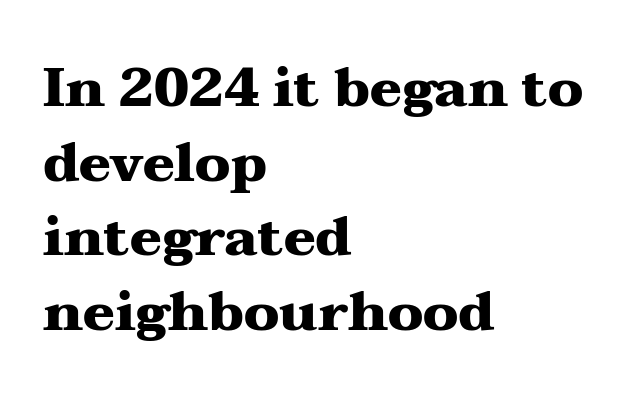
Is this a fixed-width face? No — the glyphs have proportional, varying widths. A roman cut, with each character standing at attention. The baseline area is clear. The leading is moderate, giving the passage an even texture.
